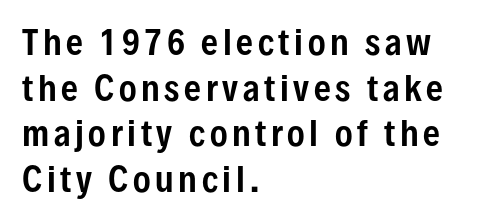
{"serif": "no", "italic": "no", "width": "condensed", "stroke_contrast": "low", "x_height": "medium", "monospaced": "no", "underline": "no", "align": "left", "line_spacing": "normal", "line_spacing_ratio": 1.38, "glyph_px": 33}
